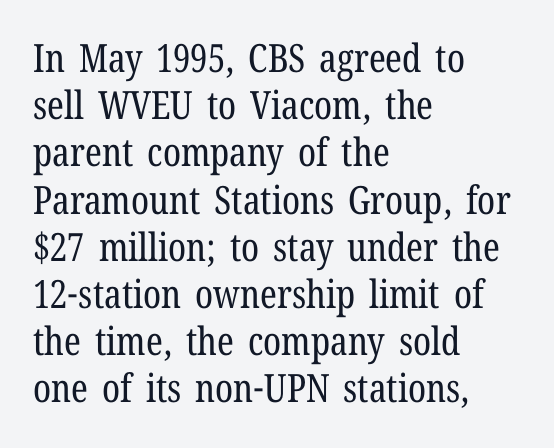
The image shows 39 px regular-weight, condensed serif type, upright; set left-aligned, line spacing 1.21x, normal letter spacing, not underlined; low stroke contrast and a medium x-height.
